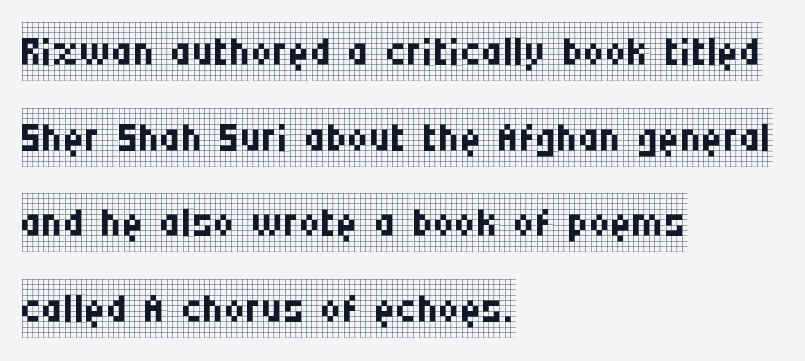
Q: Is the text bold? A: No.
Q: Is the text italic (slanted)? A: No, it is upright.
Q: Is the typeface a serif or a sans-serif typeface? A: Serif.
Q: Is the text underlined? A: No.
Q: How is the paragraph aligned? A: Left-aligned.
Q: Is the spacing between letters normal or unusually wide? A: Normal.
Q: Is the spacing between lines tight, normal or loose? A: Normal.
Q: Width (condensed, normal, or wide)? A: Condensed.
Q: Stroke contrast? A: Low.
Q: x-height? A: Large.
Q: Monospaced? A: No.
